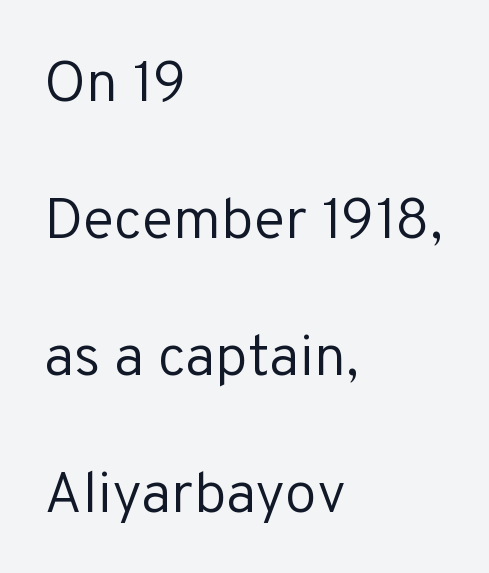
The image shows 58 px regular-weight sans-serif type, upright; set left-aligned, loose line spacing (2.36x), normal letter spacing, not underlined; low stroke contrast and a medium x-height.
